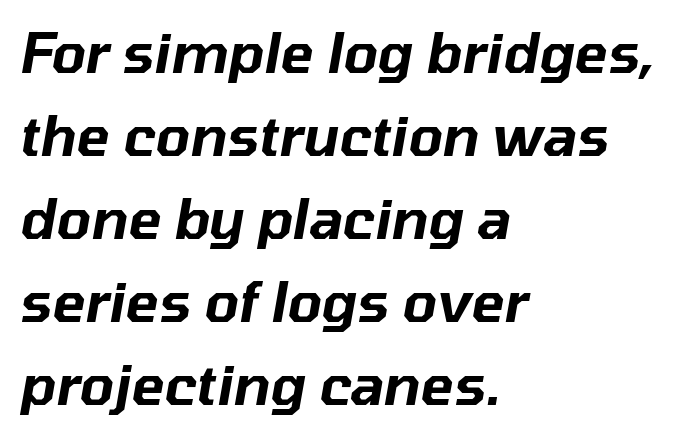
Looks like regular typesetting: each glyph gets only the width it needs. Each word holds together tightly as a unit, with standard inter-letter gaps. An italicized treatment has been applied to the whole sample. Summary of vertical rhythm: regular, with standard interline spacing. Which margin do the lines hug? The left one — the right edge is uneven.
